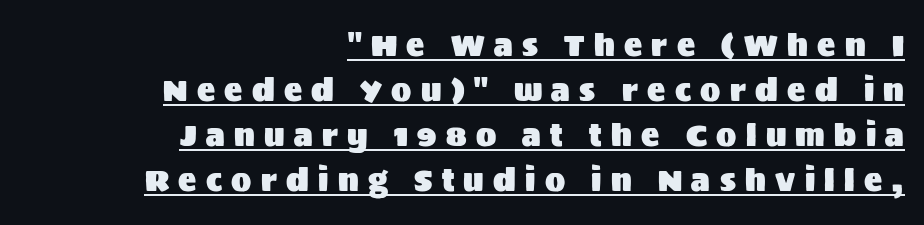
Q: Is the text italic (slanted)? A: No, it is upright.
Q: Is the typeface a serif or a sans-serif typeface? A: Sans-serif.
Q: Is the text underlined? A: Yes.
Q: How is the paragraph aligned? A: Right-aligned.
Q: Is the spacing between letters normal or unusually wide? A: Unusually wide.
Q: Is the spacing between lines tight, normal or loose? A: Normal.
Q: Width (condensed, normal, or wide)? A: Normal.
Q: Stroke contrast? A: Medium.
Q: x-height? A: Large.
Q: Monospaced? A: No.
